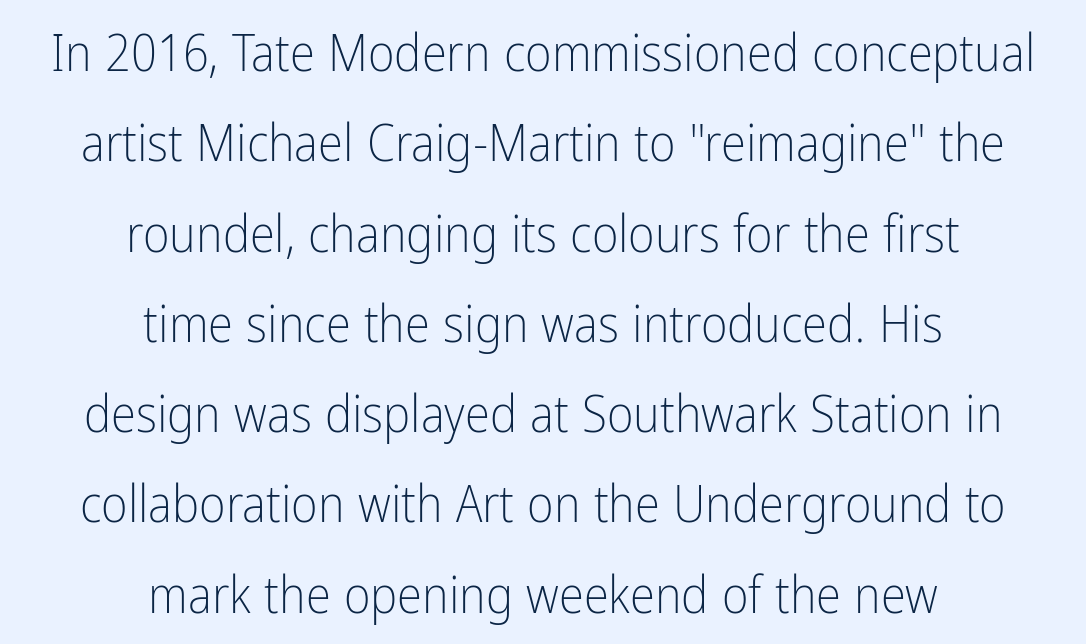
This rendering employs a face without finishing strokes, i.e., a sans-serif. Students, note that the glyphs here touch the page at normal intervals. The compositor balanced each line on the midline. The strip under each line holds only bare page. These glyphs show unthickened strokes, regular width or finer. Vertical strokes here are truly vertical.
